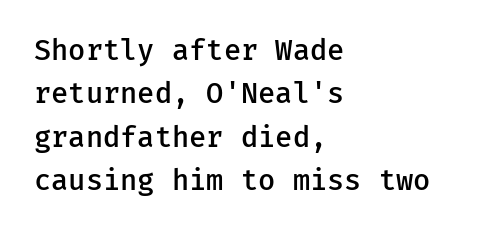
{"serif": "no", "italic": "no", "bold": "semi", "weight": "semibold", "width": "normal", "stroke_contrast": "low", "x_height": "medium", "monospaced": "yes", "underline": "no", "align": "left", "line_spacing": "normal", "line_spacing_ratio": 1.55, "letter_spacing": "normal", "letter_spacing_em": 0.0, "glyph_px": 28}
